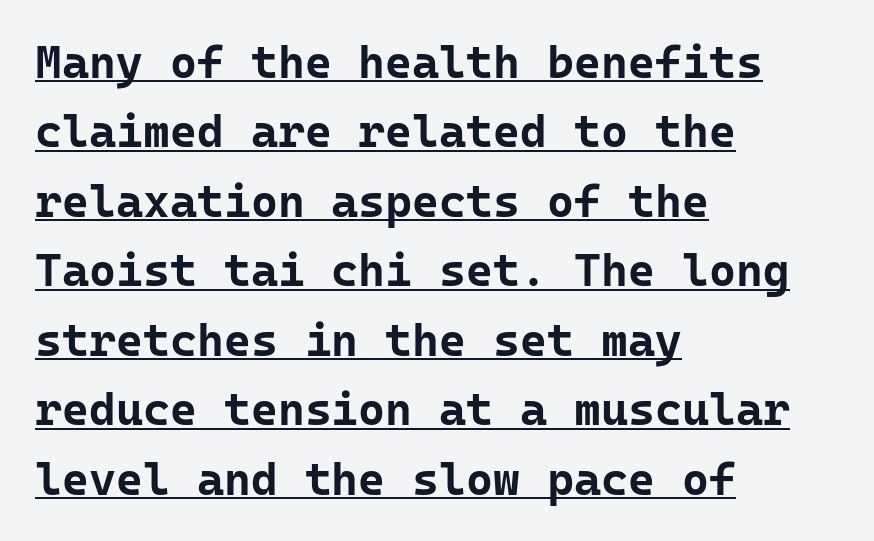
Characters follow at the spacing the type designer built in. Line spacing here is normal. Serif or sans? Sans — the stroke terminals are bare. Every character here occupies the same horizontal width, giving the sample a typewriter-like rhythm. Like a heading marked for emphasis, these lines bear an underscore.
